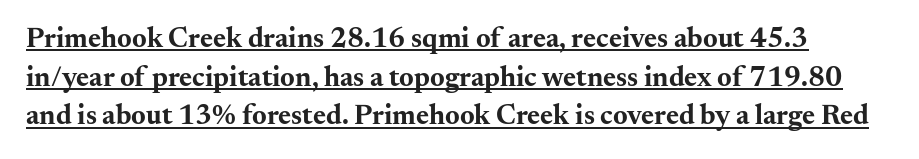
The image shows 28 px bold, wide serif type, upright; set normal line spacing (1.38x), normal letter spacing, underlined; medium stroke contrast and a small x-height.
